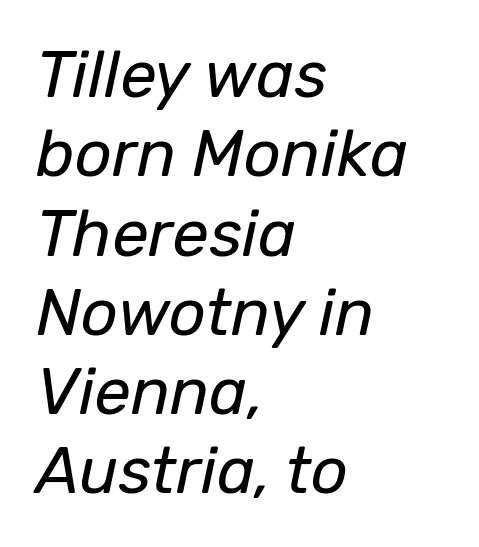
The image shows 65 px regular-weight type, italic (leaning right); set left-aligned, line spacing 1.22x, normal letter spacing, not underlined; low stroke contrast and a medium x-height.
